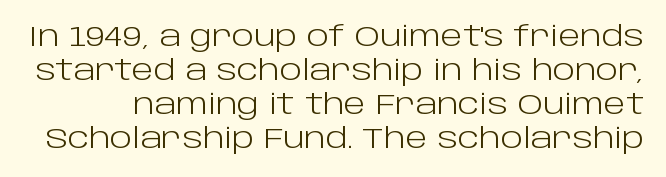
Rule under the text: the space is simply empty. What kind of face is this? One without serifs — a sans. Character widths vary here, with narrow letters taking less room than wide ones. The lettering holds an erect, upright posture throughout. In terms of letterspacing, this is plain default setting.
